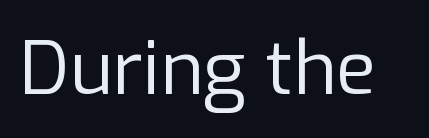
The image shows 74 px regular-weight sans-serif type, upright; set normal letter spacing, not underlined; low stroke contrast and a medium x-height.
